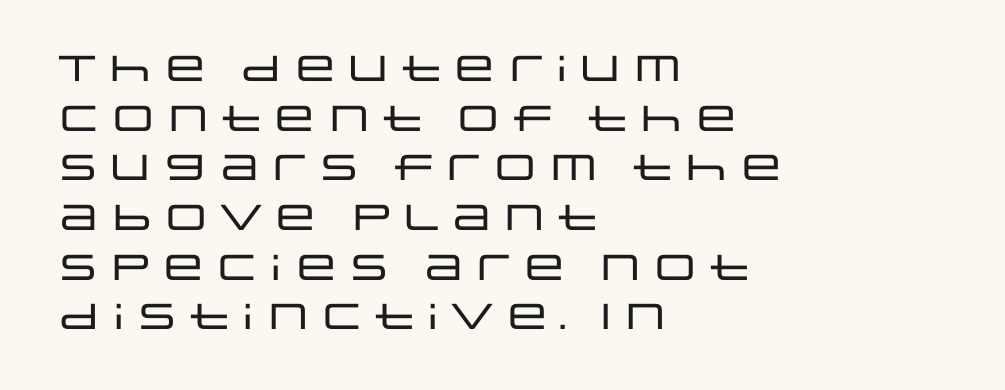
Unlike italic type, these characters show no tilt at all. The type is set solid horizontally, with unmodified tracking. The foot of each line stays bare and open. Quick note: interline space is typical.
